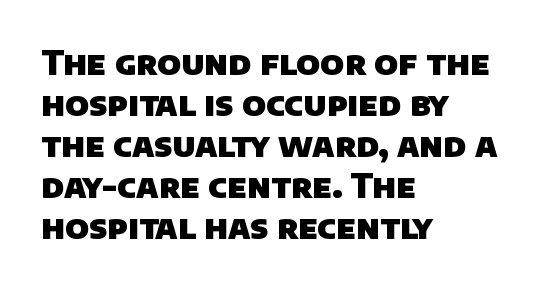
{"serif": "no", "bold": "yes", "weight": "heavy", "width": "normal", "stroke_contrast": "low", "x_height": "large", "monospaced": "no", "underline": "no", "align": "left", "line_spacing_ratio": 1.24, "letter_spacing": "normal", "letter_spacing_em": 0.0, "glyph_px": 33}
